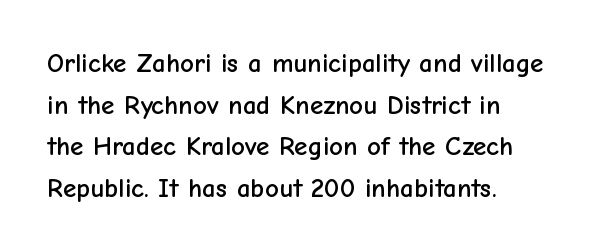
{"italic": "no", "underline": "no", "align": "left", "line_spacing": "normal", "line_spacing_ratio": 1.54, "letter_spacing": "normal", "letter_spacing_em": 0.0, "glyph_px": 27}
